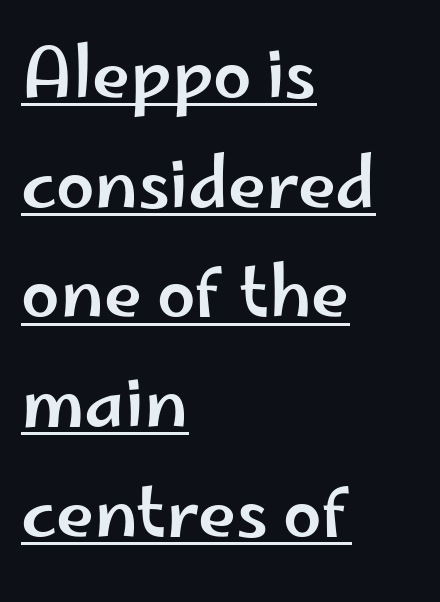
{"serif": "no", "italic": "no", "width": "wide", "stroke_contrast": "low", "x_height": "small", "monospaced": "no", "underline": "yes", "align": "left", "line_spacing": "normal", "line_spacing_ratio": 1.59, "letter_spacing": "normal", "letter_spacing_em": 0.0, "glyph_px": 69}
